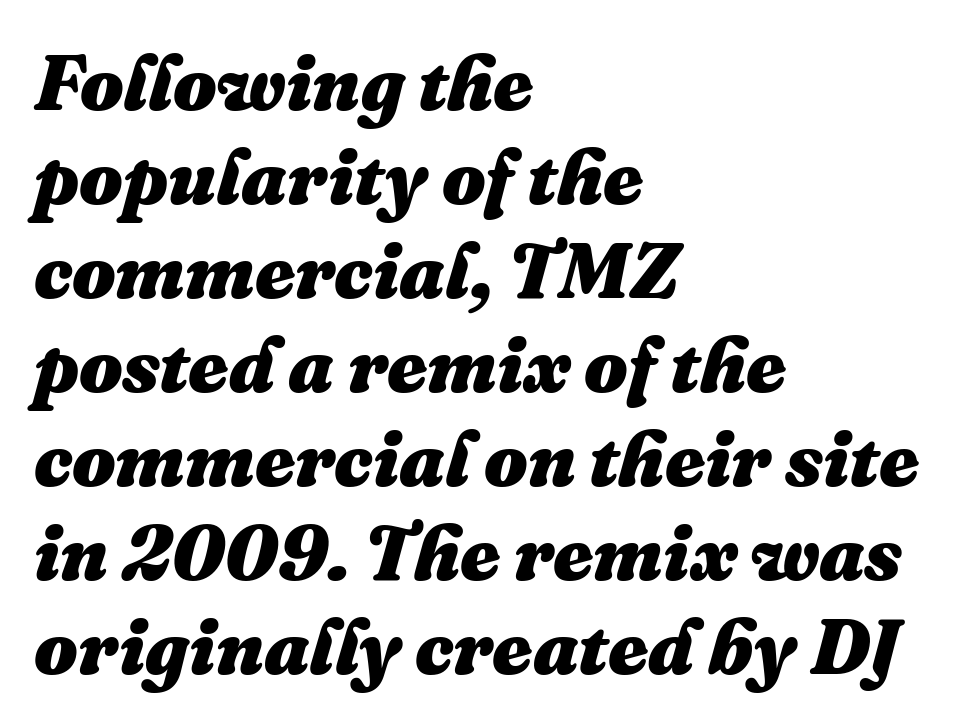
The typography opts for an oblique posture over an upright one. Beneath every word, the page is bare. You could not count columns in this text — the font is proportionally spaced. The letters are bold, with thick, heavy strokes. A classic flush-left, rag-right setting is used for this passage. Look at the tracking — it's just the regular setting, nothing added.
